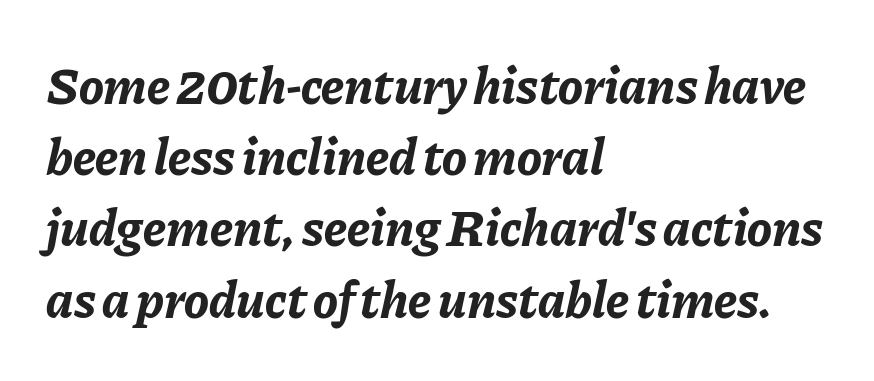
The image shows 52 px bold type, italic (leaning right); set left-aligned, normal line spacing (1.37x), normal letter spacing, not underlined; low stroke contrast and a medium x-height.
